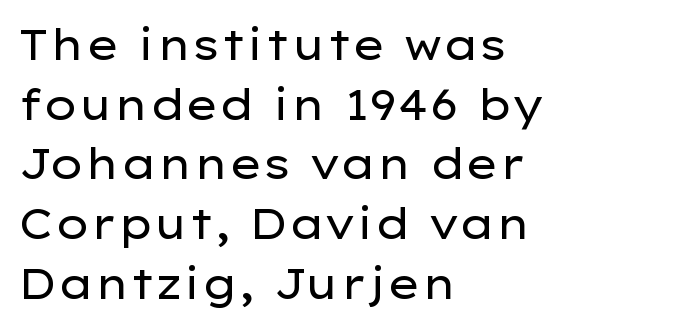
Q: Is the text bold? A: No.
Q: Is the text italic (slanted)? A: No, it is upright.
Q: Is the typeface a serif or a sans-serif typeface? A: Sans-serif.
Q: Is the text underlined? A: No.
Q: How is the paragraph aligned? A: Left-aligned.
Q: Is the spacing between letters normal or unusually wide? A: Normal.
Q: Is the spacing between lines tight, normal or loose? A: Normal.
Q: Width (condensed, normal, or wide)? A: Wide.
Q: Stroke contrast? A: Low.
Q: x-height? A: Medium.
Q: Monospaced? A: No.
